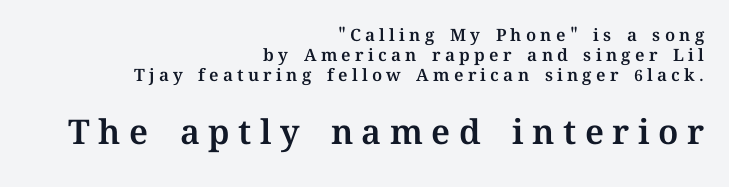
The image shows 34 px text type, upright; set right-aligned, line spacing 1.18x, unusually wide letter spacing (+0.25 em), not underlined; the second (bottom) block is 2.0x larger; medium stroke contrast and a medium x-height.
